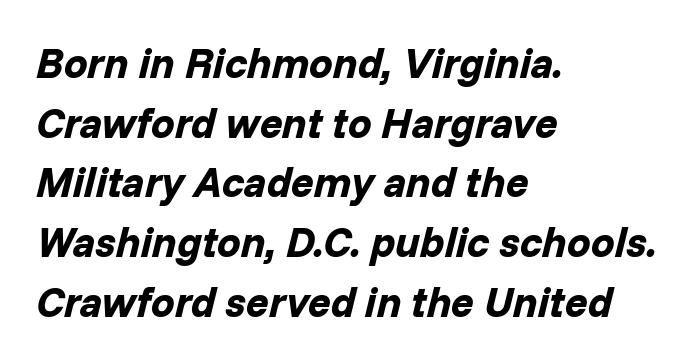
The image shows 42 px bold type, italic (leaning right); set left-aligned, normal line spacing (1.42x), normal letter spacing, not underlined; low stroke contrast and a medium x-height.
